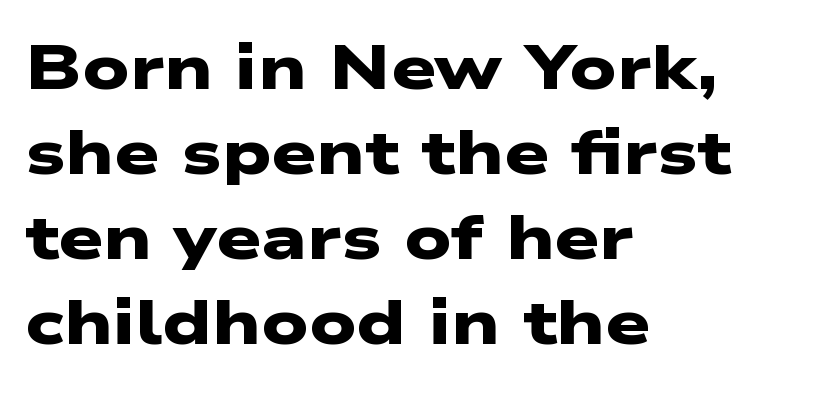
{"serif": "no", "bold": "yes", "weight": "heavy", "width": "wide", "stroke_contrast": "low", "x_height": "medium", "monospaced": "no", "underline": "no", "align": "left", "line_spacing": "normal", "line_spacing_ratio": 1.35, "letter_spacing": "normal", "letter_spacing_em": 0.0, "glyph_px": 63}
